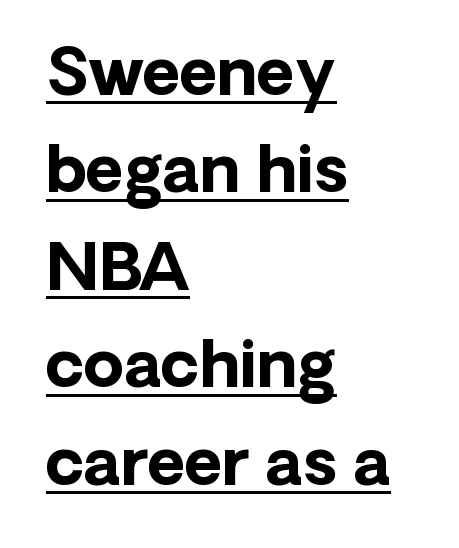
{"serif": "no", "italic": "no", "bold": "yes", "weight": "bold", "width": "normal", "stroke_contrast": "low", "x_height": "medium", "monospaced": "no", "underline": "yes", "align": "left", "line_spacing": "normal", "line_spacing_ratio": 1.5, "letter_spacing": "normal", "letter_spacing_em": 0.0, "glyph_px": 65}
